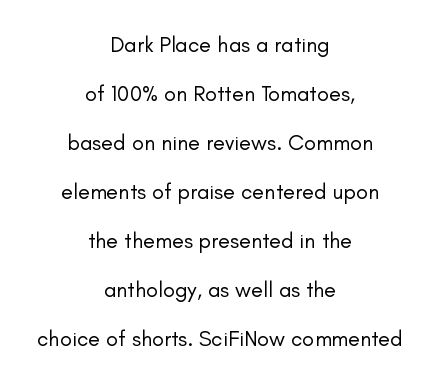
Q: Is the text bold? A: No.
Q: Is the text italic (slanted)? A: No, it is upright.
Q: Is the text underlined? A: No.
Q: How is the paragraph aligned? A: Centered.
Q: Is the spacing between letters normal or unusually wide? A: Normal.
Q: Is the spacing between lines tight, normal or loose? A: Loose.
